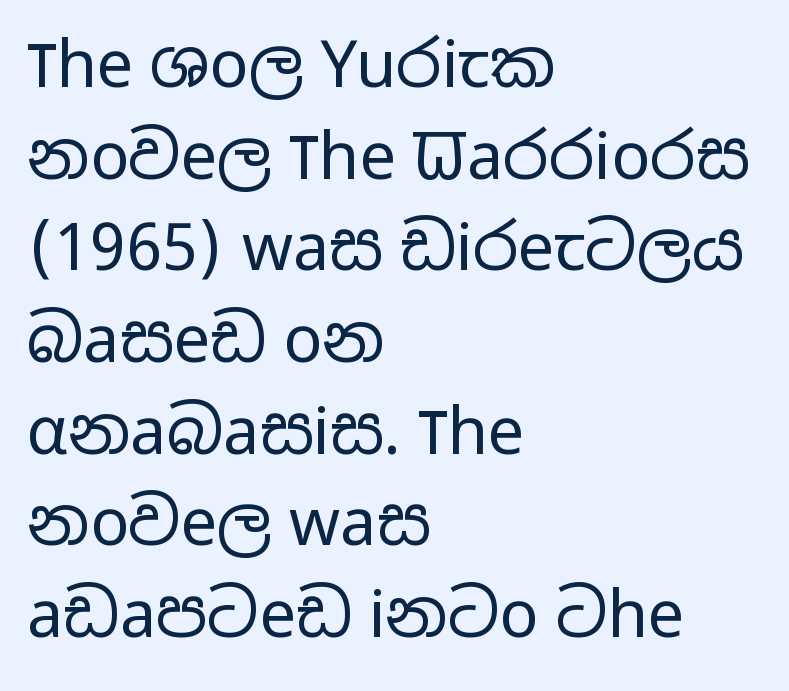
The image shows 65 px regular-weight, wide sans-serif type, upright; set left-aligned, normal line spacing (1.41x), normal letter spacing, not underlined; low stroke contrast and a medium x-height.
